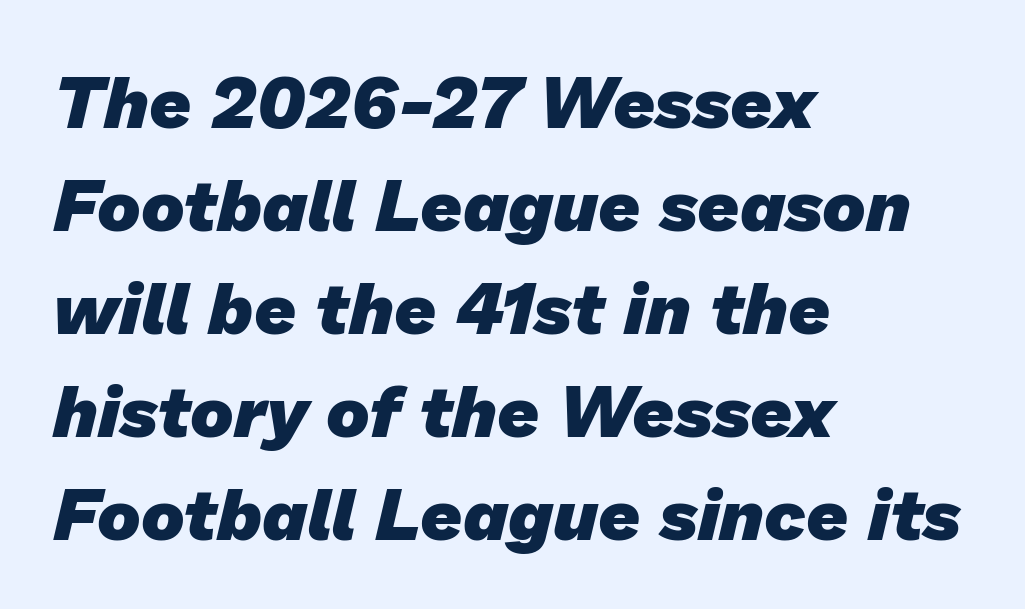
Q: Is the text bold? A: Yes.
Q: Is the typeface a serif or a sans-serif typeface? A: Sans-serif.
Q: Is the text underlined? A: No.
Q: How is the paragraph aligned? A: Left-aligned.
Q: Is the spacing between letters normal or unusually wide? A: Normal.
Q: Is the spacing between lines tight, normal or loose? A: Normal.
Q: Width (condensed, normal, or wide)? A: Normal.
Q: Stroke contrast? A: Low.
Q: x-height? A: Medium.
Q: Monospaced? A: No.
